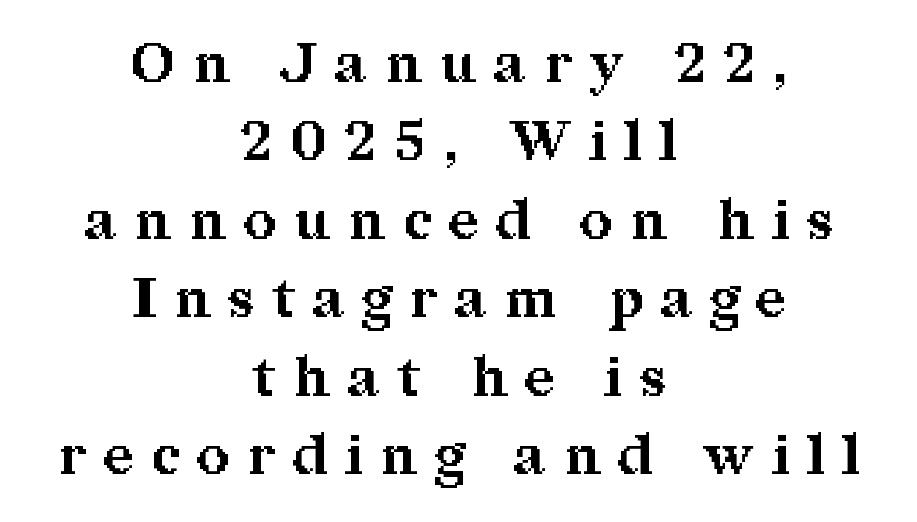
Q: Is the text bold? A: Yes.
Q: Is the text italic (slanted)? A: No, it is upright.
Q: Is the typeface a serif or a sans-serif typeface? A: Serif.
Q: Is the text underlined? A: No.
Q: How is the paragraph aligned? A: Centered.
Q: Is the spacing between letters normal or unusually wide? A: Unusually wide.
Q: Is the spacing between lines tight, normal or loose? A: Normal.
Q: Width (condensed, normal, or wide)? A: Normal.
Q: Stroke contrast? A: Medium.
Q: x-height? A: Medium.
Q: Monospaced? A: No.
